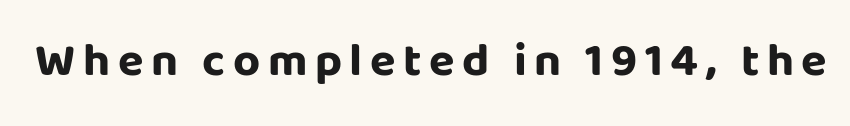
The image shows 47 px bold sans-serif type, upright; set not underlined; low stroke contrast and a large x-height.
